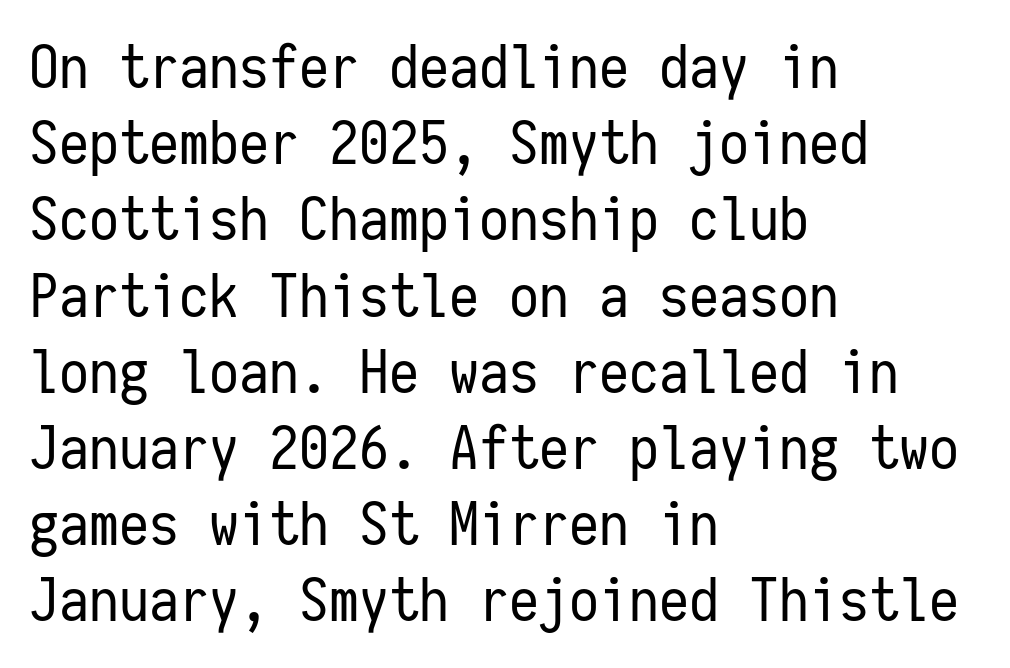
Q: Is the text bold? A: No.
Q: Is the text italic (slanted)? A: No, it is upright.
Q: Is the typeface a serif or a sans-serif typeface? A: Sans-serif.
Q: Is the text underlined? A: No.
Q: How is the paragraph aligned? A: Left-aligned.
Q: Is the spacing between letters normal or unusually wide? A: Normal.
Q: Is the spacing between lines tight, normal or loose? A: Normal.
Q: Width (condensed, normal, or wide)? A: Condensed.
Q: Stroke contrast? A: Low.
Q: x-height? A: Medium.
Q: Monospaced? A: Yes.
